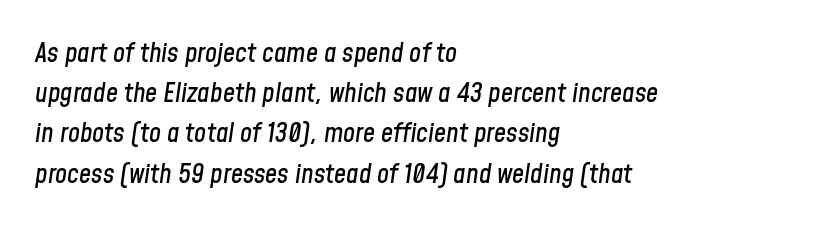
The image shows 27 px text type, italic (leaning right); set left-aligned, normal line spacing (1.49x), normal letter spacing, not underlined.
